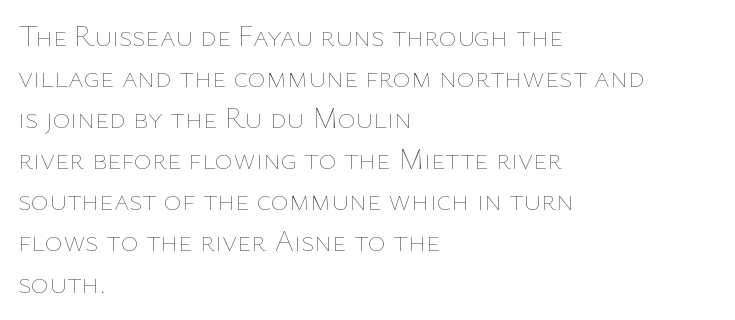
The image shows 30 px thin type, upright; set left-aligned, normal line spacing (1.37x), normal letter spacing, not underlined; low stroke contrast and a medium x-height.
